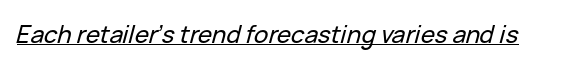
{"italic": "yes", "lean": "right", "slant_degrees": 15, "underline": "yes", "letter_spacing": "normal", "letter_spacing_em": 0.0, "glyph_px": 24}
